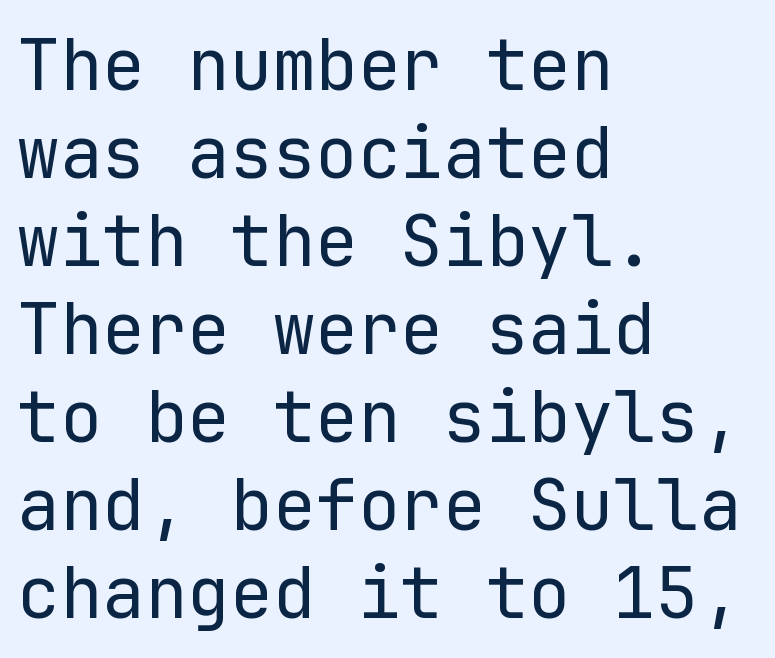
The image shows 71 px regular-weight sans-serif type, upright, monospaced; set left-aligned, line spacing 1.24x, normal letter spacing, not underlined; low stroke contrast and a medium x-height.
